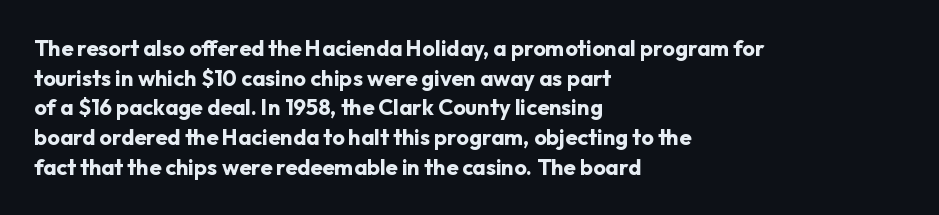
The image shows 22 px bold type, upright; set left-aligned, normal line spacing (1.35x), normal letter spacing, not underlined.
